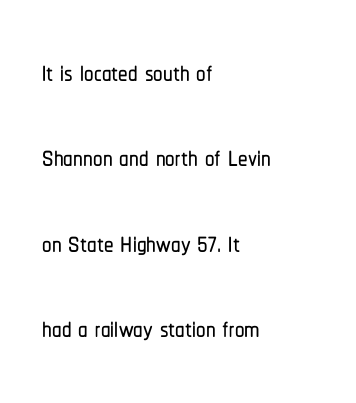
The image shows 38 px condensed sans-serif type, upright; set left-aligned, loose line spacing (2.25x), normal letter spacing, not underlined; low stroke contrast and a medium x-height.
